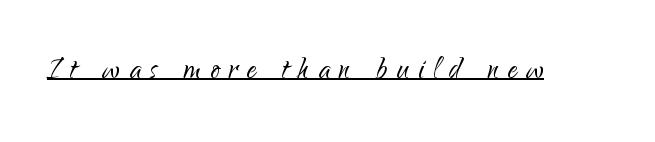
The image shows 38 px light sans-serif type; set unusually wide letter spacing (+0.25 em), underlined; low stroke contrast and a small x-height.
